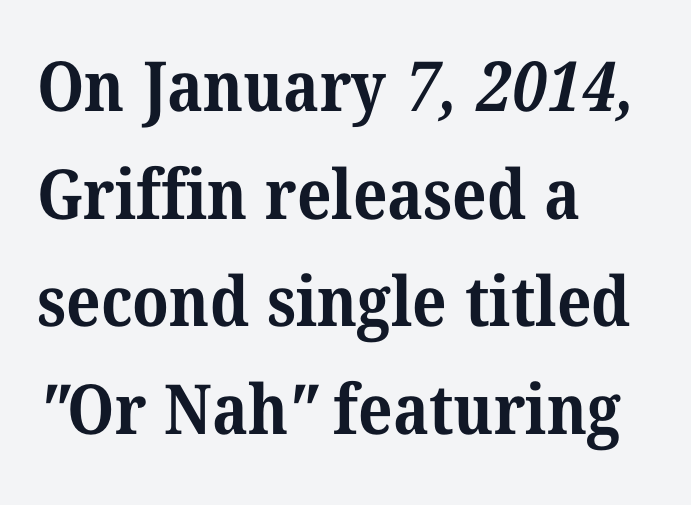
Q: Is the text bold? A: Yes.
Q: Is the typeface a serif or a sans-serif typeface? A: Serif.
Q: Is the text underlined? A: No.
Q: How is the paragraph aligned? A: Left-aligned.
Q: Is the spacing between letters normal or unusually wide? A: Normal.
Q: Is the spacing between lines tight, normal or loose? A: Normal.
Q: Width (condensed, normal, or wide)? A: Normal.
Q: Stroke contrast? A: Medium.
Q: x-height? A: Medium.
Q: Monospaced? A: No.
